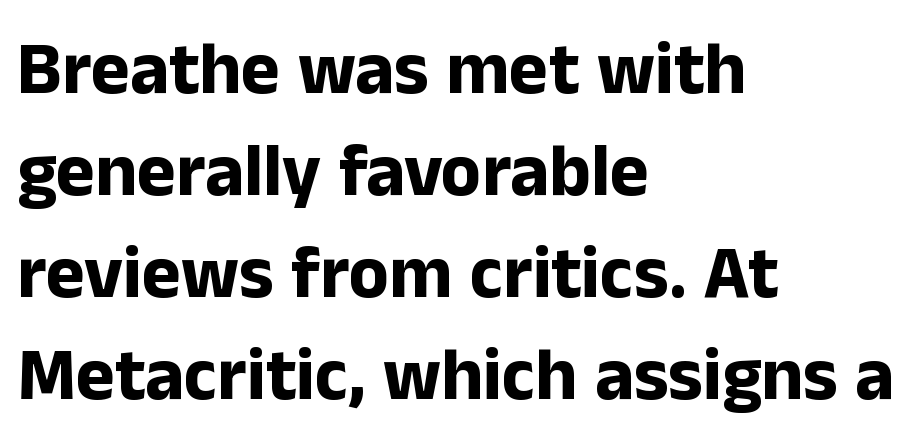
Q: Is the text bold? A: Yes.
Q: Is the text italic (slanted)? A: No, it is upright.
Q: Is the typeface a serif or a sans-serif typeface? A: Sans-serif.
Q: Is the text underlined? A: No.
Q: How is the paragraph aligned? A: Left-aligned.
Q: Is the spacing between letters normal or unusually wide? A: Normal.
Q: Is the spacing between lines tight, normal or loose? A: Normal.
Q: Width (condensed, normal, or wide)? A: Normal.
Q: Stroke contrast? A: Low.
Q: x-height? A: Medium.
Q: Monospaced? A: No.
